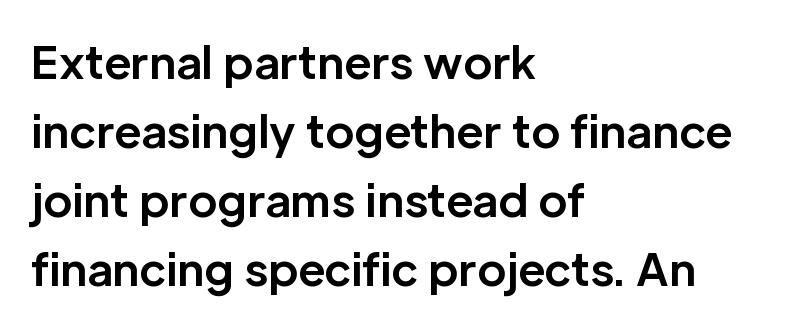
Q: Is the text bold? A: Yes.
Q: Is the text italic (slanted)? A: No, it is upright.
Q: Is the typeface a serif or a sans-serif typeface? A: Sans-serif.
Q: Is the text underlined? A: No.
Q: How is the paragraph aligned? A: Left-aligned.
Q: Is the spacing between letters normal or unusually wide? A: Normal.
Q: Is the spacing between lines tight, normal or loose? A: Normal.
Q: Width (condensed, normal, or wide)? A: Normal.
Q: Stroke contrast? A: Low.
Q: x-height? A: Medium.
Q: Monospaced? A: No.
